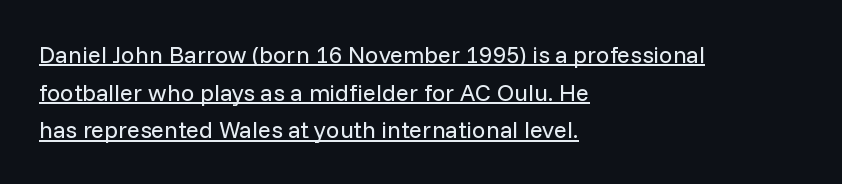
Q: Is the text bold? A: No.
Q: Is the text italic (slanted)? A: No, it is upright.
Q: Is the text underlined? A: Yes.
Q: How is the paragraph aligned? A: Left-aligned.
Q: Is the spacing between letters normal or unusually wide? A: Normal.
Q: Is the spacing between lines tight, normal or loose? A: Normal.
